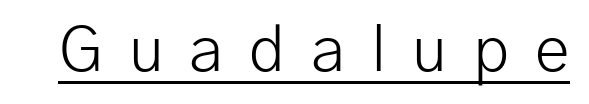
Posture: upright roman. These lines are rendered in a variable-pitch font. Display-style spreading of the glyphs; the letterfit is very open. Regarding serifs, this sample does without them.
